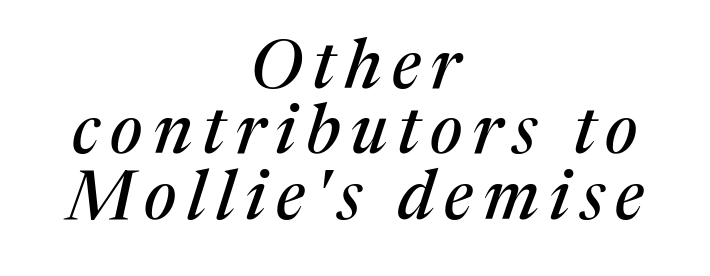
The string is rendered with underlining switched off. Closely set lines give the paragraph a compact silhouette. You can tell from the footed stems that serif type was used. Italic: yes, the glyphs are oblique. Neither beginnings nor endings align; midpoints do.
